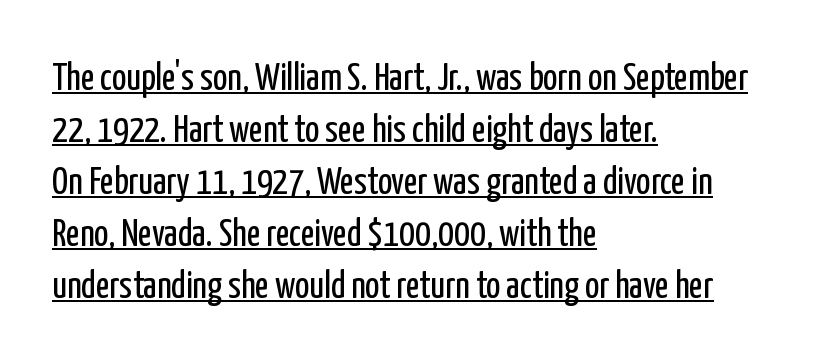
The image shows 38 px regular-weight, condensed sans-serif type, upright; set left-aligned, normal line spacing (1.37x), normal letter spacing, underlined; low stroke contrast and a medium x-height.
